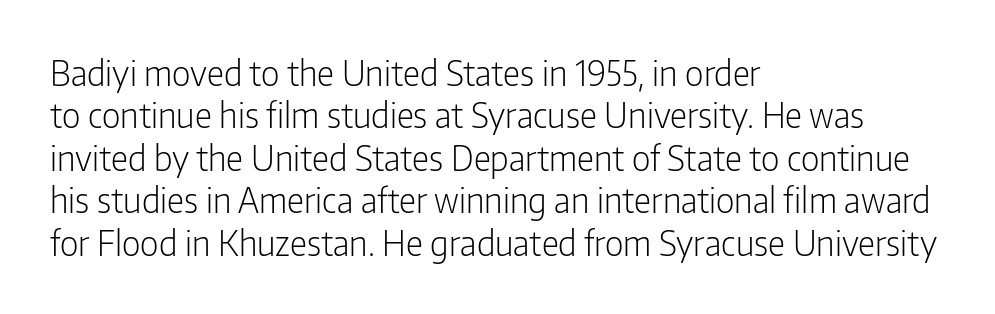
Q: Is the text bold? A: No.
Q: Is the text italic (slanted)? A: No, it is upright.
Q: Is the typeface a serif or a sans-serif typeface? A: Sans-serif.
Q: Is the text underlined? A: No.
Q: How is the paragraph aligned? A: Left-aligned.
Q: Is the spacing between letters normal or unusually wide? A: Normal.
Q: Is the spacing between lines tight, normal or loose? A: Normal.
Q: Width (condensed, normal, or wide)? A: Condensed.
Q: Stroke contrast? A: Low.
Q: x-height? A: Medium.
Q: Monospaced? A: No.
